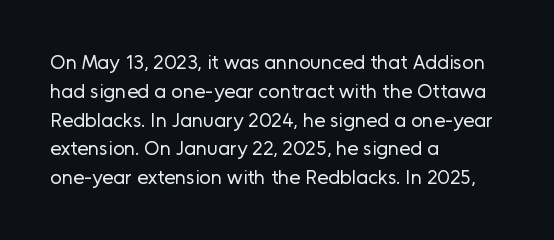
{"italic": "no", "bold": "no", "underline": "no", "align": "left", "line_spacing": "normal", "line_spacing_ratio": 1.44, "letter_spacing": "normal", "letter_spacing_em": 0.0, "glyph_px": 20}
